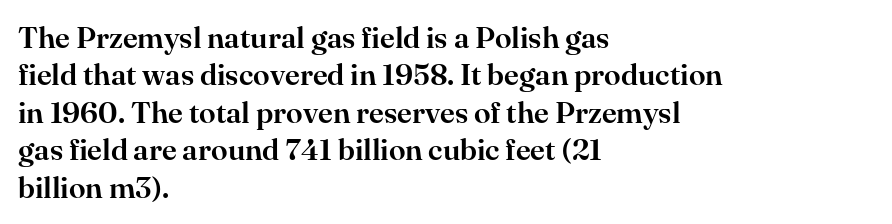
Note: serifs present on the glyphs. The specimen omits any rule beneath the text block's lines. No italicization has been applied; the sample stays upright. The letterforms sit shoulder to shoulder at normal distance. Typeset ragged right — the left edge is the straight one. Each letter keeps its own natural width here, so spacing adapts to shape.
